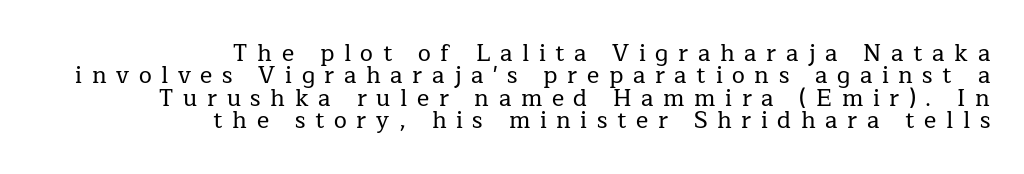
{"italic": "no", "underline": "no", "align": "right", "line_spacing": "tight", "line_spacing_ratio": 0.97, "letter_spacing": "wide", "letter_spacing_em": 0.42, "glyph_px": 23}
